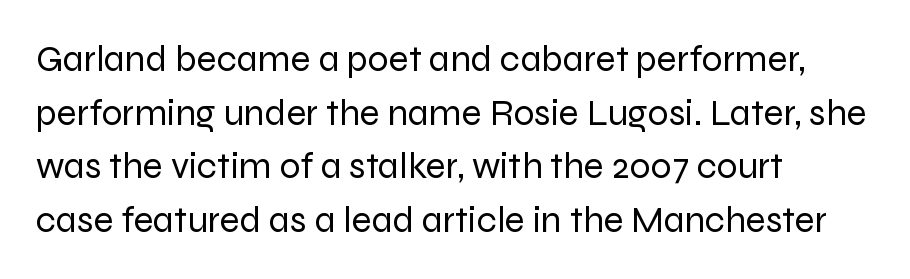
{"serif": "no", "italic": "no", "bold": "no", "weight": "regular", "width": "normal", "stroke_contrast": "low", "x_height": "medium", "monospaced": "no", "underline": "no", "align": "left", "line_spacing": "normal", "line_spacing_ratio": 1.45, "letter_spacing": "normal", "letter_spacing_em": 0.0, "glyph_px": 37}
